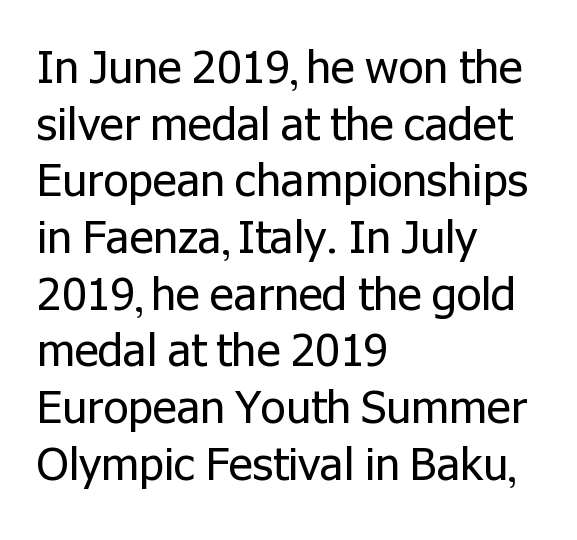
{"serif": "no", "italic": "no", "bold": "no", "weight": "regular", "width": "normal", "stroke_contrast": "low", "x_height": "medium", "monospaced": "no", "underline": "no", "align": "left", "line_spacing": "normal", "line_spacing_ratio": 1.26, "letter_spacing": "normal", "letter_spacing_em": 0.0, "glyph_px": 45}
